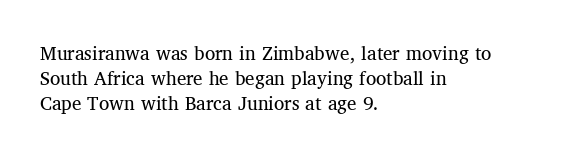
These lines are set flush left with a ragged right edge. Underline: absent. On a weight scale, this lands at 450 or below. Designer's note — italics off, roman on.
